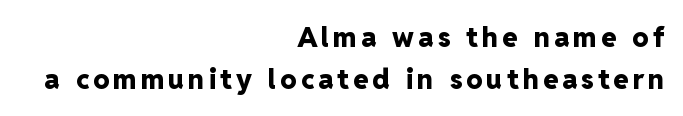
Q: Is the text bold? A: Yes.
Q: Is the text italic (slanted)? A: No, it is upright.
Q: Is the text underlined? A: No.
Q: How is the paragraph aligned? A: Right-aligned.
Q: Is the spacing between lines tight, normal or loose? A: Normal.
